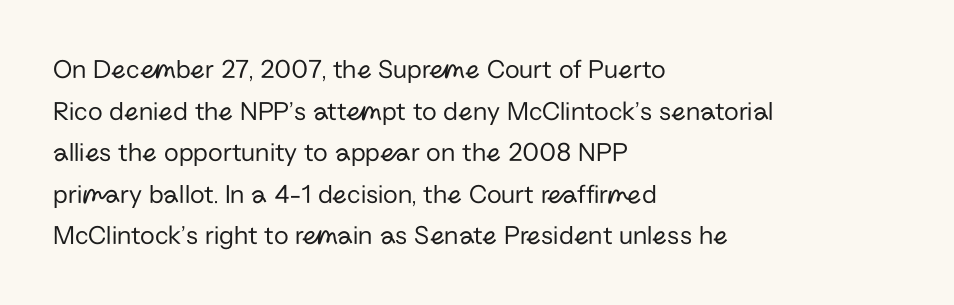
This sample uses an upright cut, with every glyph sitting square on the baseline. Lines of text with bare space underneath. The setting favours the left margin, as ordinary paragraphs usually do. Leading: standard. The typesetting does not lean heavy: it is not bold. You could call the tracking neutral — neither tight nor loose.
